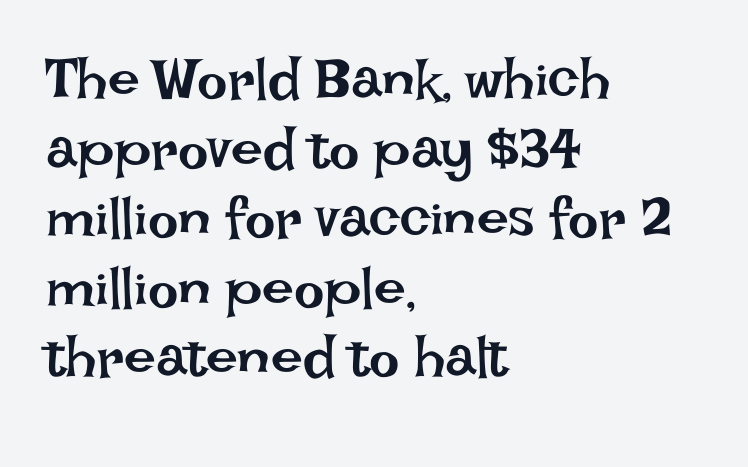
The image shows 57 px regular-weight type, upright; set left-aligned, line spacing 1.22x, normal letter spacing, not underlined; low stroke contrast and a large x-height.
